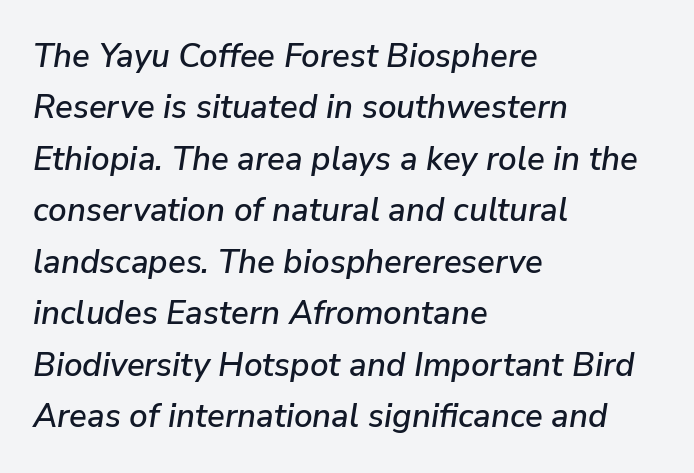
{"italic": "yes", "lean": "right", "slant_degrees": 9, "width": "normal", "stroke_contrast": "low", "x_height": "medium", "monospaced": "no", "underline": "no", "align": "left", "line_spacing": "normal", "line_spacing_ratio": 1.56, "letter_spacing": "normal", "letter_spacing_em": 0.0, "glyph_px": 33}
